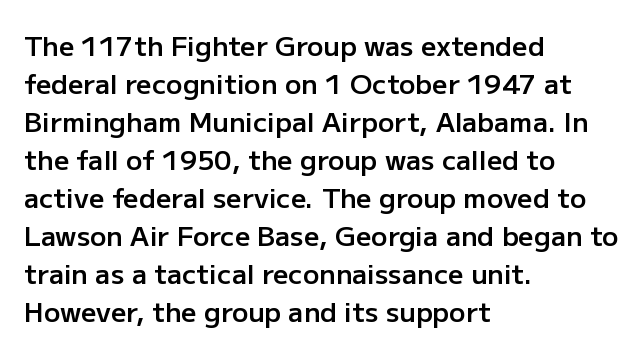
Q: Is the text bold? A: Semi-bold.
Q: Is the text italic (slanted)? A: No, it is upright.
Q: Is the text underlined? A: No.
Q: How is the paragraph aligned? A: Left-aligned.
Q: Is the spacing between letters normal or unusually wide? A: Normal.
Q: Is the spacing between lines tight, normal or loose? A: Normal.
